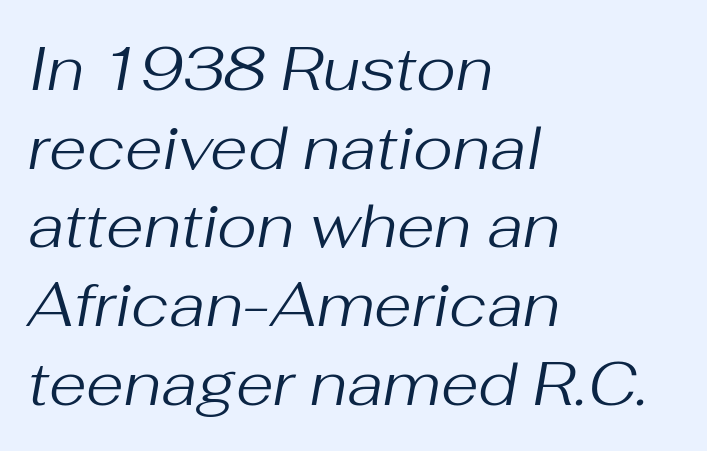
{"italic": "yes", "lean": "right", "slant_degrees": 10, "bold": "no", "weight": "regular", "width": "normal", "stroke_contrast": "medium", "x_height": "medium", "monospaced": "no", "underline": "no", "align": "left", "line_spacing": "normal", "line_spacing_ratio": 1.29, "letter_spacing": "normal", "letter_spacing_em": 0.0, "glyph_px": 61}
